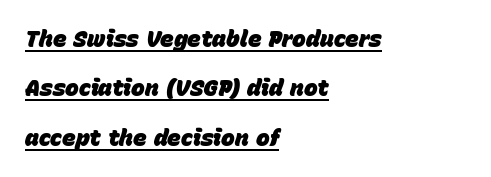
Each new line begins a long way beneath the previous one. Its strokes are broad and dark, the hallmark of bold type. Glyph-to-glyph distance matches everyday printed text. Compared with ordinary roman type, these characters are visibly tilted.
